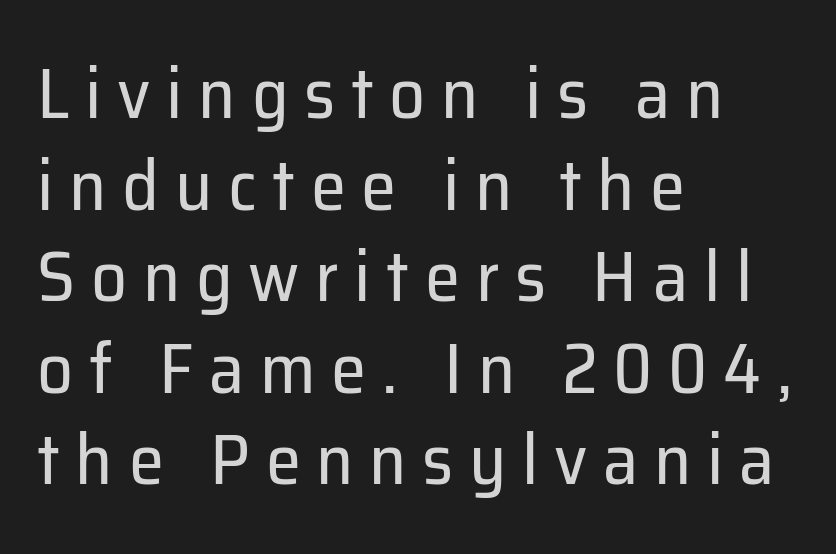
Q: Is the text bold? A: No.
Q: Is the text italic (slanted)? A: No, it is upright.
Q: Is the typeface a serif or a sans-serif typeface? A: Sans-serif.
Q: Is the text underlined? A: No.
Q: How is the paragraph aligned? A: Left-aligned.
Q: Is the spacing between letters normal or unusually wide? A: Unusually wide.
Q: Is the spacing between lines tight, normal or loose? A: Normal.
Q: Width (condensed, normal, or wide)? A: Normal.
Q: Stroke contrast? A: Low.
Q: x-height? A: Medium.
Q: Monospaced? A: No.
